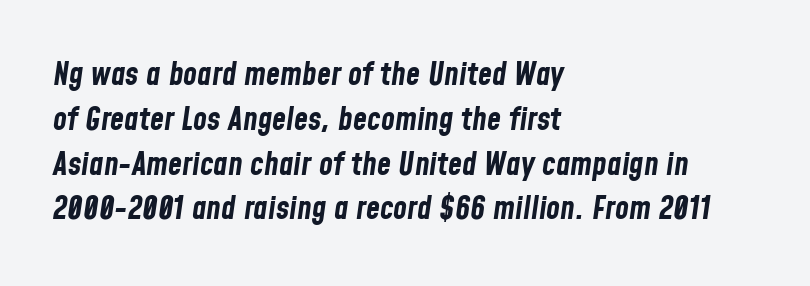
{"italic": "yes", "lean": "right", "slant_degrees": 8, "bold": "yes", "weight": "bold", "width": "condensed", "stroke_contrast": "low", "x_height": "medium", "monospaced": "no", "underline": "no", "align": "left", "line_spacing": "normal", "line_spacing_ratio": 1.4, "letter_spacing": "normal", "letter_spacing_em": 0.0, "glyph_px": 32}
